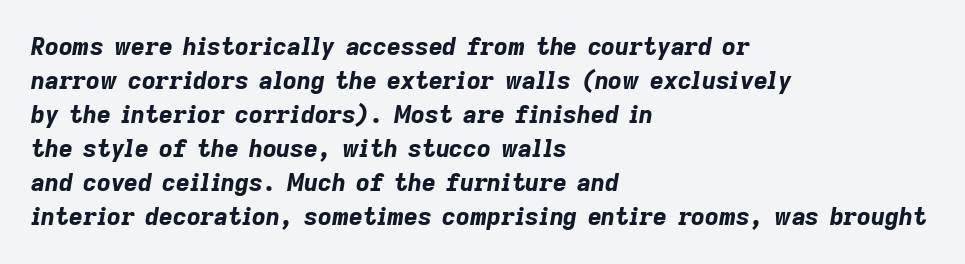
{"italic": "yes", "lean": "right", "slant_degrees": 9, "bold": "yes", "underline": "no", "align": "left", "line_spacing": "normal", "line_spacing_ratio": 1.42, "letter_spacing": "normal", "letter_spacing_em": 0.0, "glyph_px": 24}
